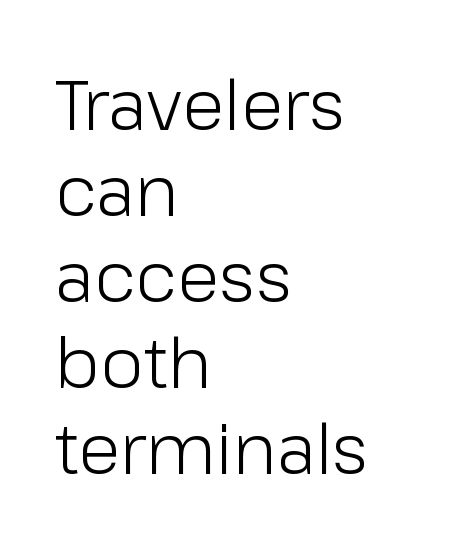
Has an underline been added? It has not. This rendering employs a face without finishing strokes, i.e., a sans-serif. Horizontally, the lines are justified to the leading edge only. These lines are rendered in a variable-pitch font.
